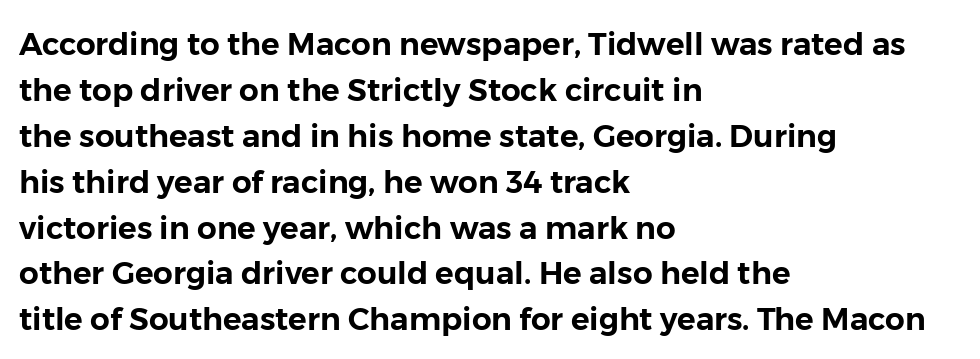
The image shows 31 px sans-serif type, upright; set left-aligned, normal line spacing (1.48x), normal letter spacing, not underlined; low stroke contrast and a medium x-height.
